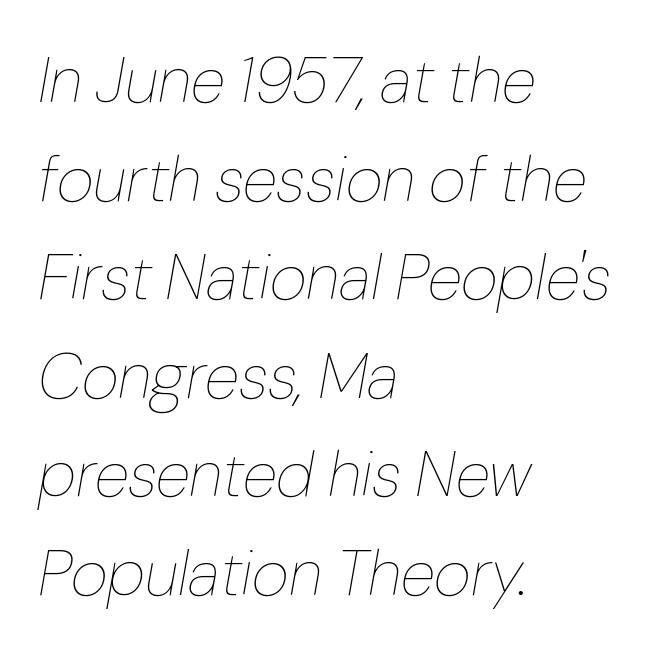
The rendering uses natural spacing where letterforms have individual widths. This is oblique type, the kind used for emphasis or titles. Is the stroke heavy? The answer is a plain regular-or-lighter. The type is set solid horizontally, with unmodified tracking.
